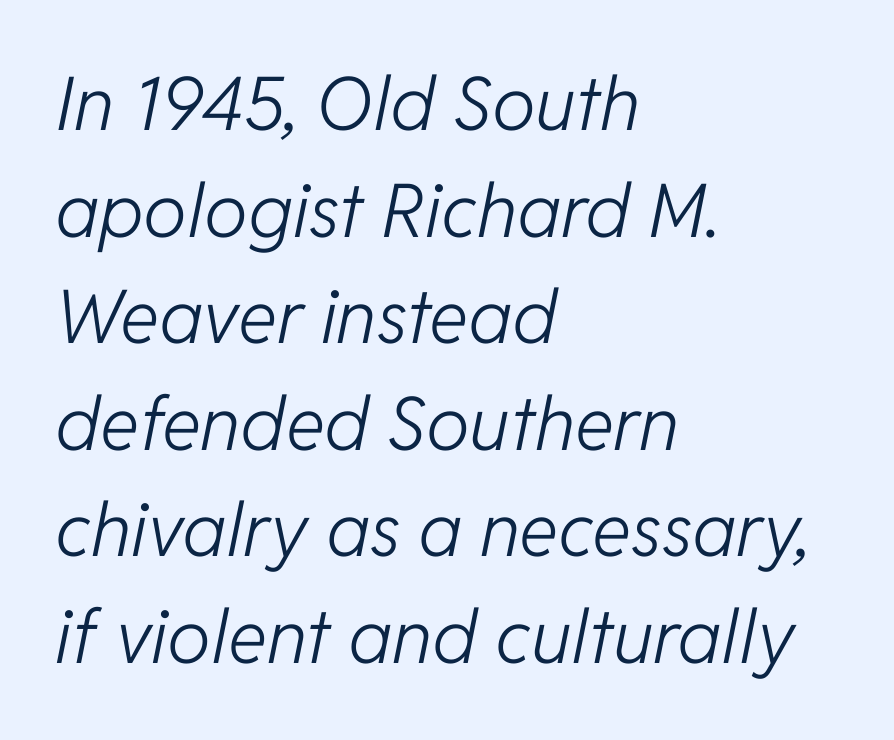
Q: Is the text bold? A: No.
Q: Is the text italic (slanted)? A: Yes, it leans right by about 11 degrees.
Q: Is the text underlined? A: No.
Q: How is the paragraph aligned? A: Left-aligned.
Q: Is the spacing between letters normal or unusually wide? A: Normal.
Q: Is the spacing between lines tight, normal or loose? A: Normal.
Q: Width (condensed, normal, or wide)? A: Normal.
Q: Stroke contrast? A: Low.
Q: x-height? A: Medium.
Q: Monospaced? A: No.
